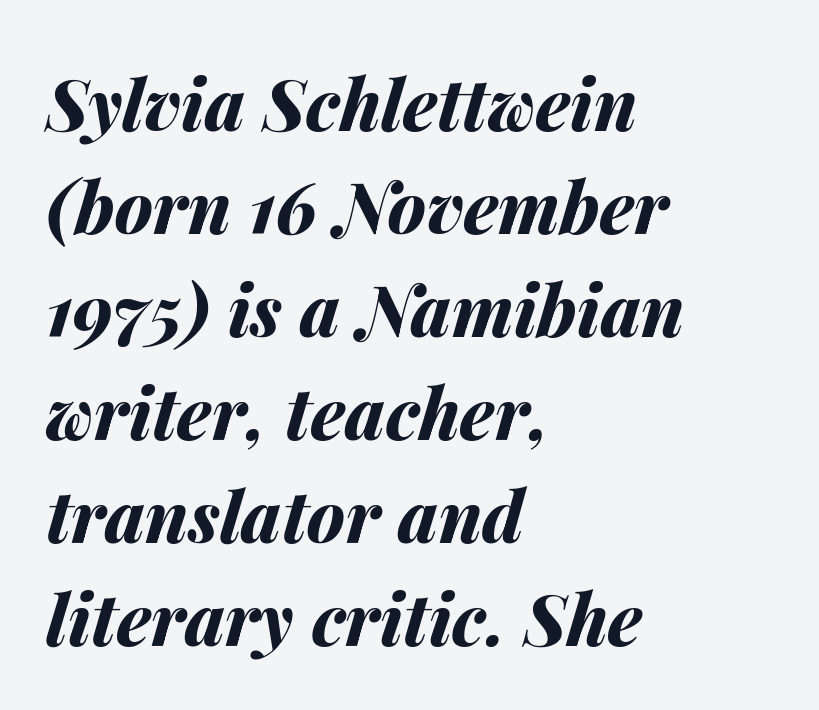
Q: Is the text bold? A: Yes.
Q: Is the text italic (slanted)? A: Yes, it leans right by about 14 degrees.
Q: Is the text underlined? A: No.
Q: How is the paragraph aligned? A: Left-aligned.
Q: Is the spacing between letters normal or unusually wide? A: Normal.
Q: Is the spacing between lines tight, normal or loose? A: Normal.
Q: Width (condensed, normal, or wide)? A: Normal.
Q: Stroke contrast? A: Medium.
Q: x-height? A: Medium.
Q: Monospaced? A: No.
